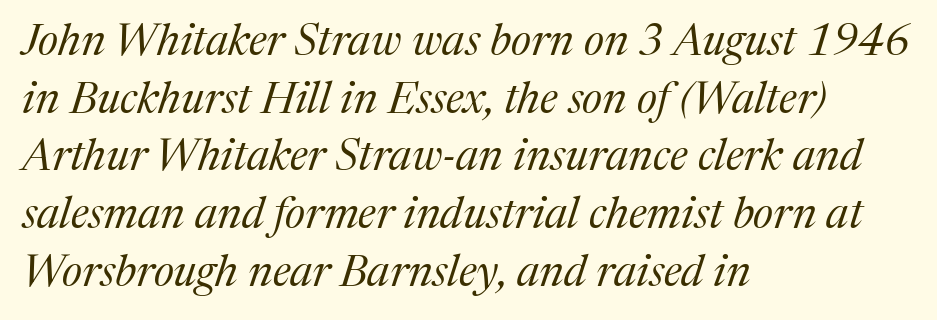
The paragraph has a hard left edge and a soft right edge. Classification — serif. The cut favours lightness, reaching ordinary text weight at its darkest. Every character sits at an angle, as italics do.
